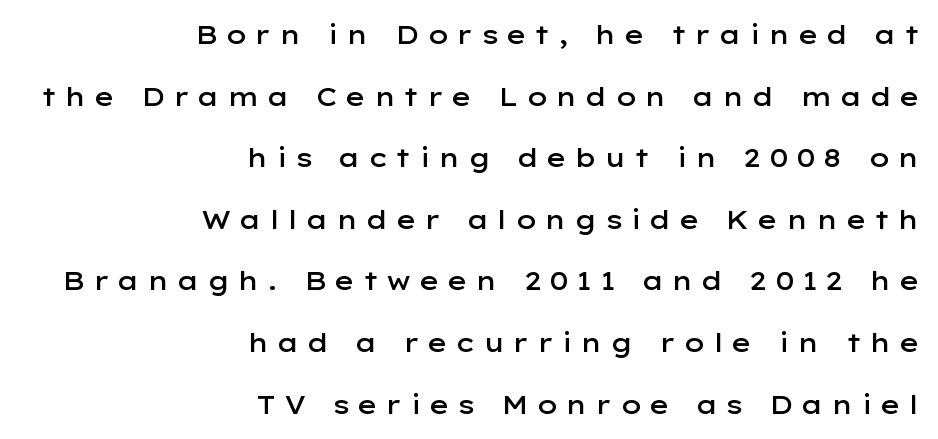
A great deal of white space separates one row of letters from the next. I'd describe the lettering as semibold — firm but not a full bold. Posture: straight, roman, zero tilt. Does the copy run flush right? Yes — the right margin is perfectly even. Just letters on the line, the space beneath them empty. Tracking value appears strongly positive — letters spread wide.
